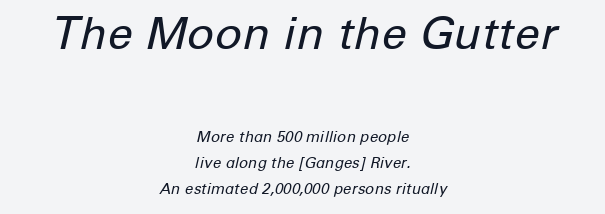
The more generous point size was reserved for the upper chunk. Character widths vary here, with narrow letters taking less room than wide ones. Look at the tracking — it's just the regular setting, nothing added. Both edges are ragged and mirror each other, which tells us the setting is centered.
